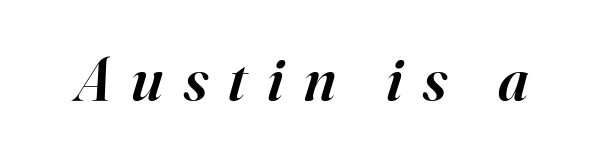
Q: Is the text bold? A: Semi-bold.
Q: Is the text italic (slanted)? A: Yes, it leans right by about 16 degrees.
Q: Is the typeface a serif or a sans-serif typeface? A: Serif.
Q: Is the text underlined? A: No.
Q: Is the spacing between letters normal or unusually wide? A: Unusually wide.
Q: Width (condensed, normal, or wide)? A: Normal.
Q: Stroke contrast? A: High.
Q: x-height? A: Small.
Q: Monospaced? A: No.
